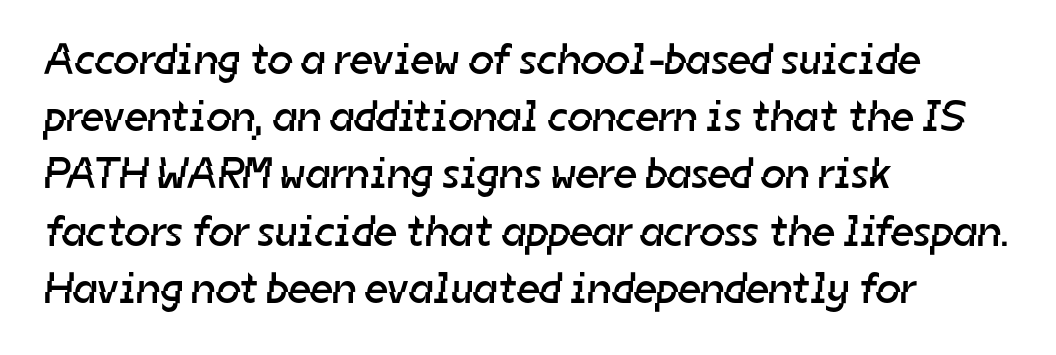
The image shows 44 px regular-weight sans-serif type; set left-aligned, normal line spacing (1.3x), normal letter spacing, not underlined; low stroke contrast and a medium x-height.
